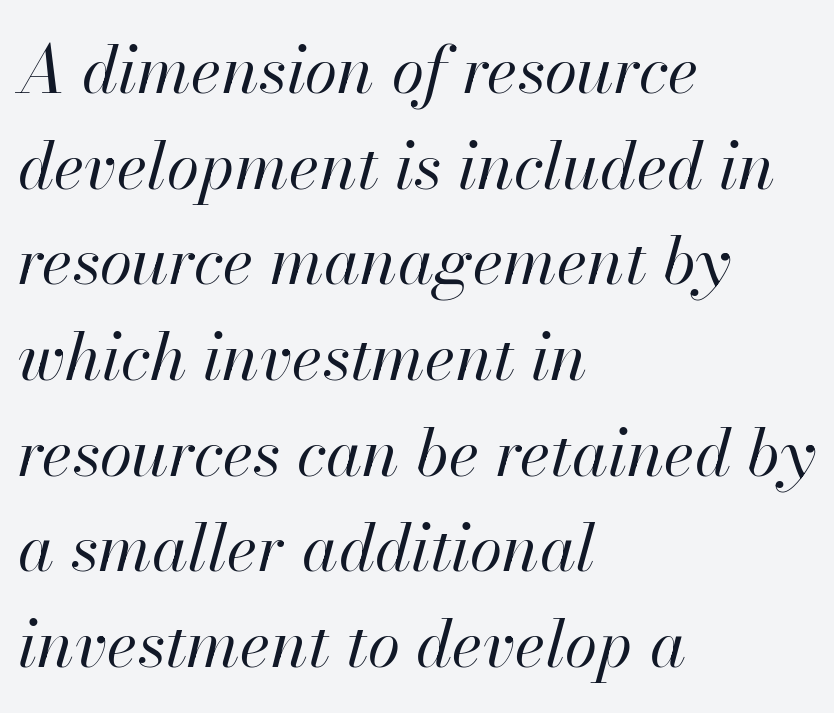
{"italic": "yes", "lean": "right", "slant_degrees": 13, "bold": "no", "weight": "regular", "width": "normal", "stroke_contrast": "high", "x_height": "small", "monospaced": "no", "underline": "no", "align": "left", "line_spacing": "normal", "line_spacing_ratio": 1.45, "letter_spacing": "normal", "letter_spacing_em": 0.0, "glyph_px": 66}
